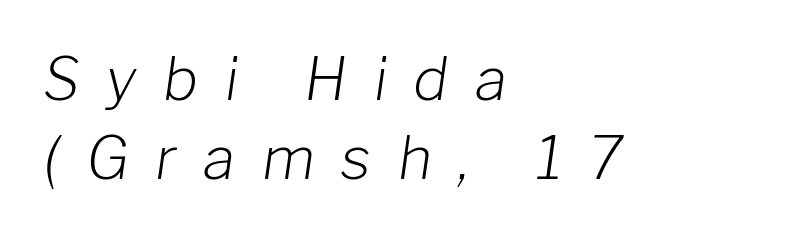
Q: Is the text bold? A: No.
Q: Is the text italic (slanted)? A: Yes, it leans right by about 8 degrees.
Q: Is the text underlined? A: No.
Q: How is the paragraph aligned? A: Left-aligned.
Q: Is the spacing between letters normal or unusually wide? A: Unusually wide.
Q: Is the spacing between lines tight, normal or loose? A: Normal.
Q: Width (condensed, normal, or wide)? A: Normal.
Q: Stroke contrast? A: Low.
Q: x-height? A: Medium.
Q: Monospaced? A: No.
